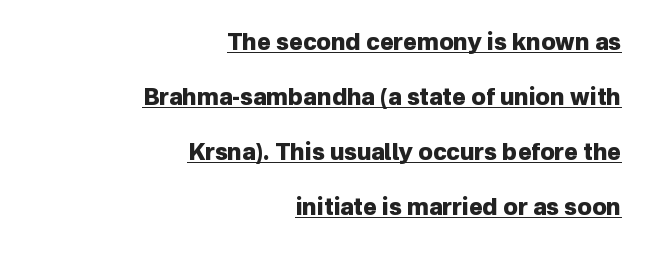
The text block is weighted toward the right margin, trailing off unevenly leftward. The rendering uses the underline text-decoration. Observe the ordinary spacing: letters are neighbours, not strangers. Line spacing here is loose. Compared with an ordinary text face, these strokes are far heavier — a full bold.
